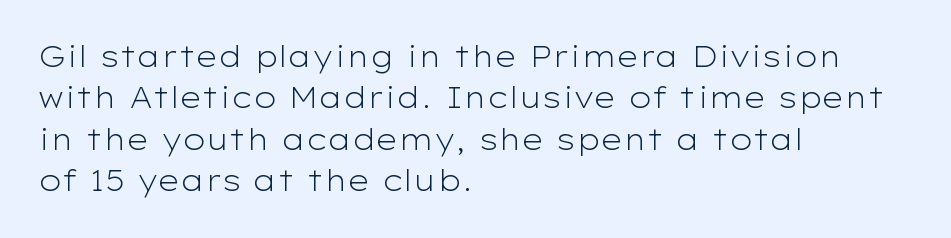
The image shows 29 px light, wide sans-serif type, upright; set left-aligned, normal line spacing (1.43x), normal letter spacing, not underlined; low stroke contrast and a medium x-height.
